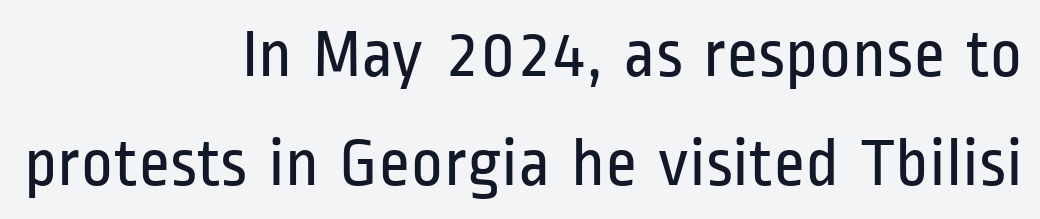
{"serif": "no", "italic": "no", "bold": "no", "weight": "regular", "width": "condensed", "stroke_contrast": "low", "x_height": "medium", "monospaced": "no", "underline": "no", "align": "right", "line_spacing": "normal", "line_spacing_ratio": 1.58, "letter_spacing": "normal", "letter_spacing_em": 0.0, "glyph_px": 69}
